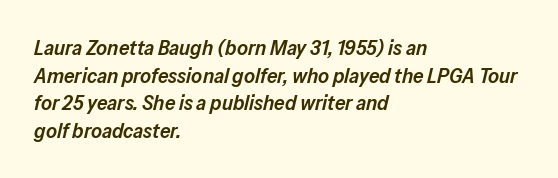
{"italic": "yes", "lean": "right", "slant_degrees": 13, "bold": "semi", "underline": "no", "align": "left", "line_spacing": "normal", "line_spacing_ratio": 1.31, "letter_spacing": "normal", "letter_spacing_em": 0.0, "glyph_px": 21}
